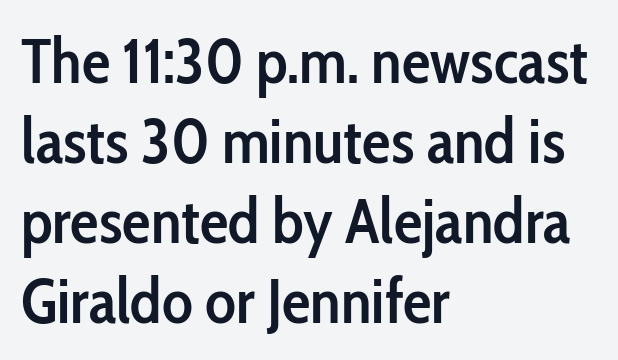
{"serif": "no", "italic": "no", "bold": "semi", "weight": "semibold", "width": "condensed", "stroke_contrast": "low", "x_height": "medium", "monospaced": "no", "underline": "no", "align": "left", "line_spacing": "normal", "line_spacing_ratio": 1.25, "letter_spacing": "normal", "letter_spacing_em": 0.0, "glyph_px": 64}
